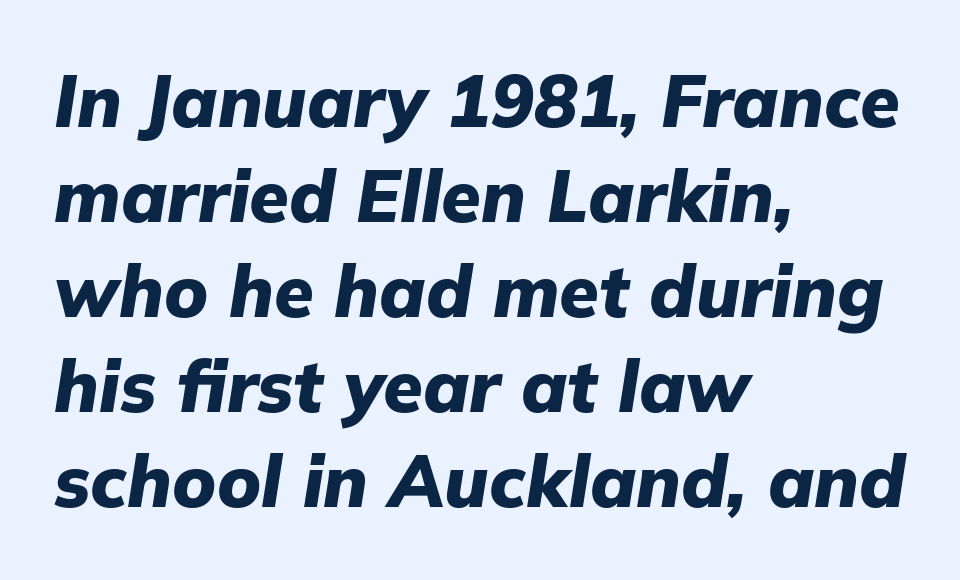
Q: Is the text bold? A: Yes.
Q: Is the text italic (slanted)? A: Yes, it leans right by about 9 degrees.
Q: Is the text underlined? A: No.
Q: How is the paragraph aligned? A: Left-aligned.
Q: Is the spacing between letters normal or unusually wide? A: Normal.
Q: Is the spacing between lines tight, normal or loose? A: Normal.
Q: Width (condensed, normal, or wide)? A: Normal.
Q: Stroke contrast? A: Low.
Q: x-height? A: Medium.
Q: Monospaced? A: No.
